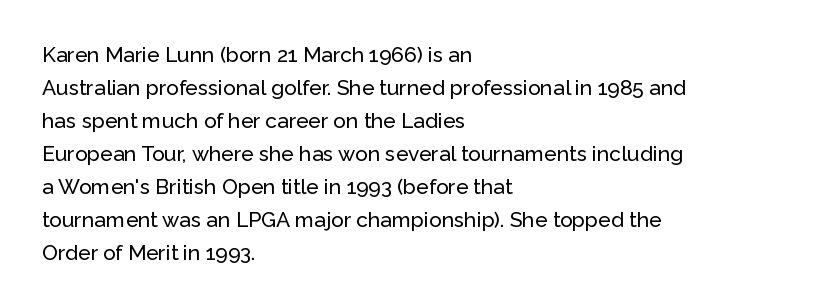
Do the letters lean? They stand straight. You could call the tracking neutral — neither tight nor loose. The passage shown is not underscored anywhere. The ragged edge is on the right, which tells us the setting is flush left. Students, observe: this is what conventionally led text looks like.
